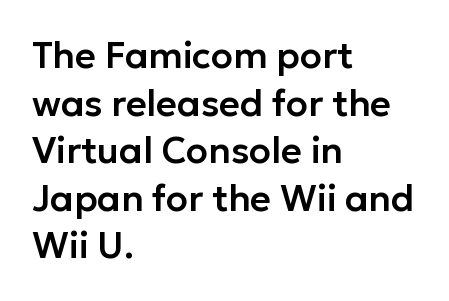
The compositor pushed each line to the left boundary. Decoration check: the copy has no underline. Characters follow at the spacing the type designer built in. A typesetter would mark this as roman, not italic. Notice how descenders clear the ascenders below comfortably — that's standard leading.
